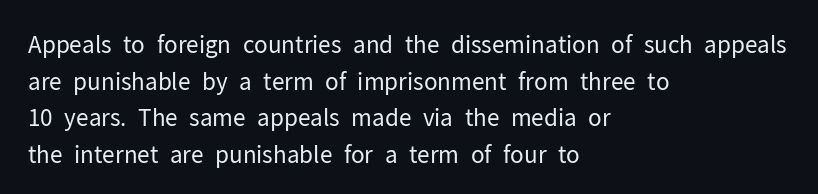
Notice how descenders clear the ascenders below comfortably — that's standard leading. Heft: none added — not bold. Posture: upright roman. The tracking reads as untouched default to a designer's eye. If you drew a ruler down the left edge, every line would touch it.
